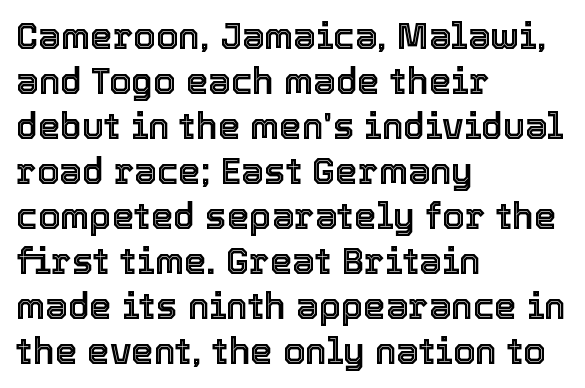
Q: Is the text italic (slanted)? A: No, it is upright.
Q: Is the text underlined? A: No.
Q: How is the paragraph aligned? A: Left-aligned.
Q: Is the spacing between letters normal or unusually wide? A: Normal.
Q: Is the spacing between lines tight, normal or loose? A: Normal.
Q: Width (condensed, normal, or wide)? A: Normal.
Q: x-height? A: Medium.
Q: Monospaced? A: No.
